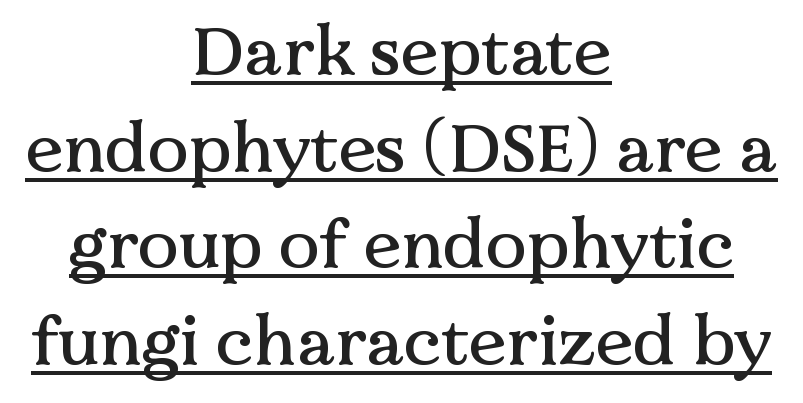
{"serif": "yes", "italic": "no", "width": "normal", "stroke_contrast": "medium", "x_height": "medium", "monospaced": "no", "underline": "yes", "align": "center", "line_spacing": "normal", "line_spacing_ratio": 1.42, "letter_spacing": "normal", "letter_spacing_em": 0.0, "glyph_px": 68}
